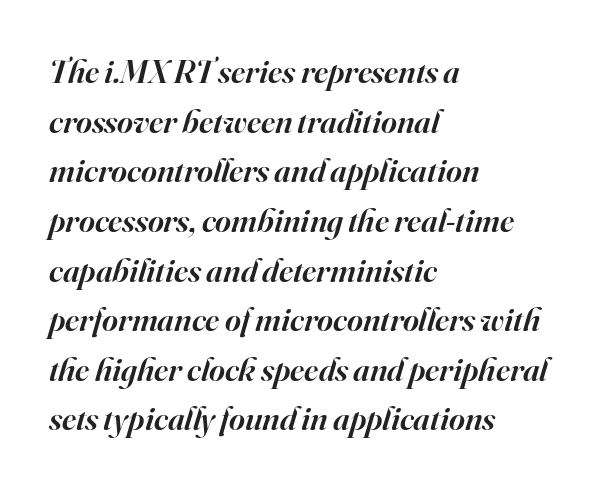
{"serif": "yes", "italic": "yes", "lean": "right", "slant_degrees": 16, "bold": "semi", "weight": "semibold", "width": "normal", "stroke_contrast": "high", "x_height": "small", "monospaced": "no", "underline": "no", "align": "left", "line_spacing": "normal", "line_spacing_ratio": 1.46, "letter_spacing": "normal", "letter_spacing_em": 0.0, "glyph_px": 34}
